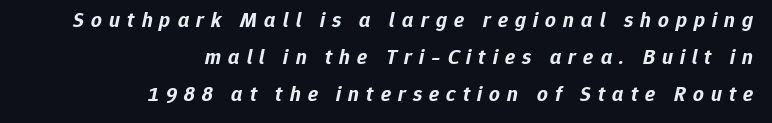
The image shows 21 px bold type, italic (leaning right); set right-aligned, line spacing 1.76x, unusually wide letter spacing (+0.34 em), not underlined.
